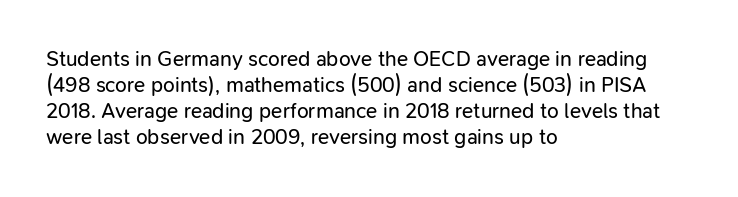
The typography opts for an upright posture over an oblique one. Unmarked baselines from the first word to the last. Students, note that the glyphs here touch the page at normal intervals. Which margin do the lines hug? The left one — the right edge is uneven. The typesetting does not lean heavy: it is not bold.
